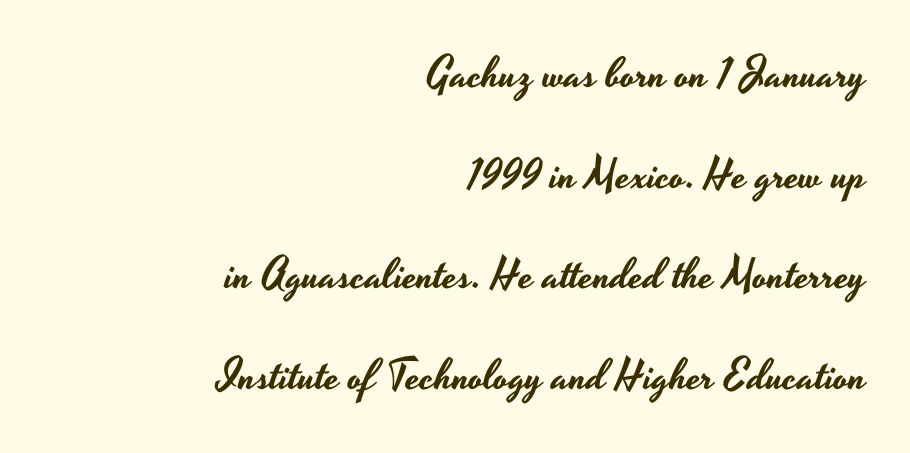
{"serif": "no", "width": "wide", "stroke_contrast": "low", "x_height": "small", "monospaced": "no", "underline": "no", "align": "right", "line_spacing": "loose", "line_spacing_ratio": 2.34, "letter_spacing": "normal", "letter_spacing_em": 0.0, "glyph_px": 43}
